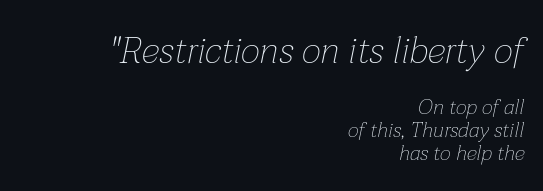
Between these two stacked blocks, the higher one wins on size. Rendered with sloped, italic letterforms. Nobody drew a line under any word here. Each word holds together tightly as a unit, with standard inter-letter gaps. The leading is snug, giving the passage a crowded texture.
